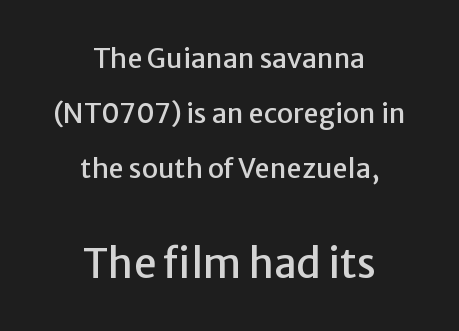
Is there much room between lines? Yes — plenty of vertical air separates them. Two sizes are in play, and the larger belongs to the second block. Between one letter and the next there's only the usual sliver of space. Looks like regular typesetting: each glyph gets only the width it needs. Look at the bottom of the vertical strokes: they stop flat, with no serifs.
